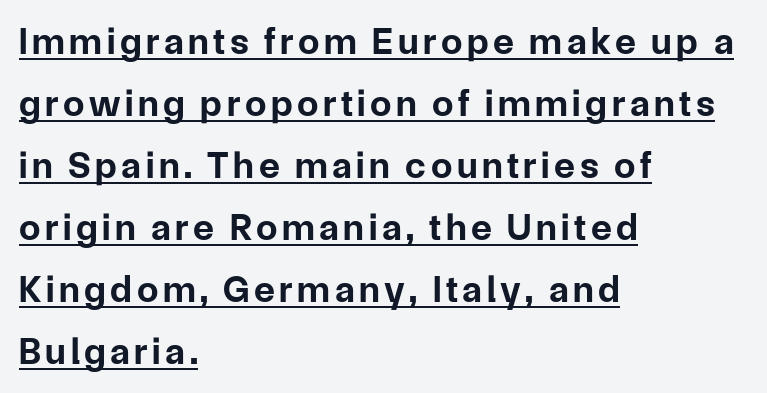
The image shows 38 px bold sans-serif type, upright; set left-aligned, normal line spacing (1.63x), underlined; low stroke contrast and a medium x-height.
